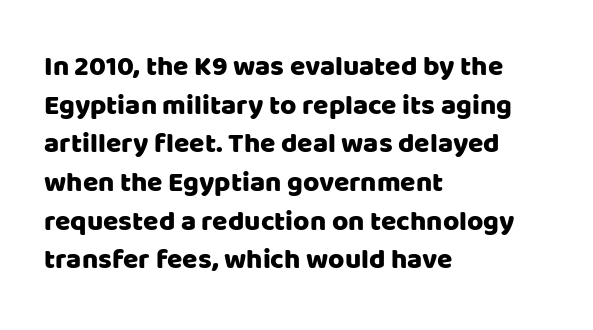
Horizontal alignment here is leftward, the default for most running prose. The lettering holds an erect, upright posture throughout. The gap between lines stays unmarked. The vertical gap from one line to the next is medium.
